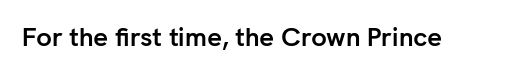
Only glyphs here, with clear space below each row. Rendered with straight, roman letterforms. The glyphs have the mass of a bold cut. Observe the ordinary spacing: letters are neighbours, not strangers.
